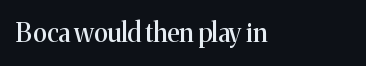
{"italic": "no", "underline": "no", "letter_spacing": "normal", "letter_spacing_em": 0.0, "glyph_px": 26}
